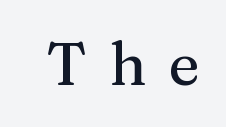
{"serif": "yes", "italic": "no", "width": "normal", "stroke_contrast": "medium", "x_height": "medium", "monospaced": "no", "underline": "no", "letter_spacing": "wide", "letter_spacing_em": 0.37, "glyph_px": 60}
